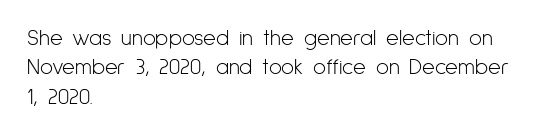
The image shows 22 px text type, upright; set left-aligned, normal line spacing (1.34x), normal letter spacing, not underlined.
